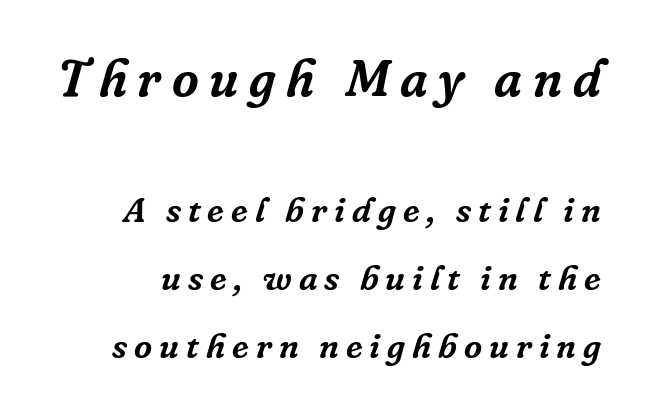
The text carries the slant typical of an italic or oblique font. Large over small — that's the arrangement of the two blocks here. Is this a sans? No — the strokes have serifs. Descenders hang freely into open space. Characters follow at a spacing far wider than the type designer built in.
